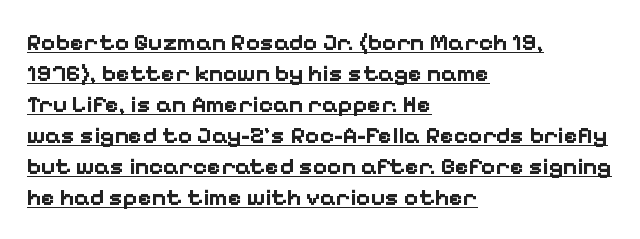
The image shows 24 px bold type, upright; set left-aligned, normal line spacing (1.29x), normal letter spacing, underlined.
